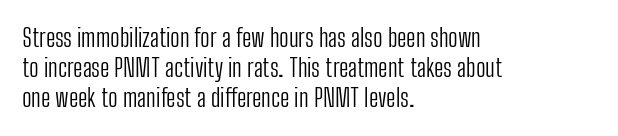
{"italic": "no", "bold": "no", "underline": "no", "align": "left", "line_spacing_ratio": 1.21, "letter_spacing": "normal", "letter_spacing_em": 0.0, "glyph_px": 25}
